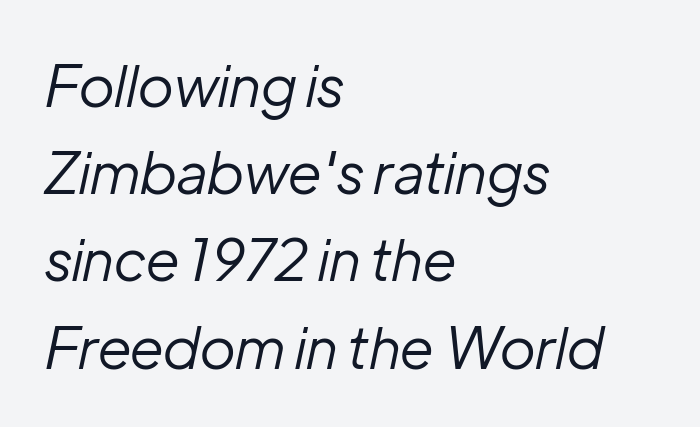
{"italic": "yes", "lean": "right", "slant_degrees": 12, "bold": "no", "weight": "regular", "width": "normal", "stroke_contrast": "low", "x_height": "medium", "monospaced": "no", "underline": "no", "align": "left", "line_spacing": "normal", "line_spacing_ratio": 1.53, "letter_spacing": "normal", "letter_spacing_em": 0.0, "glyph_px": 57}
